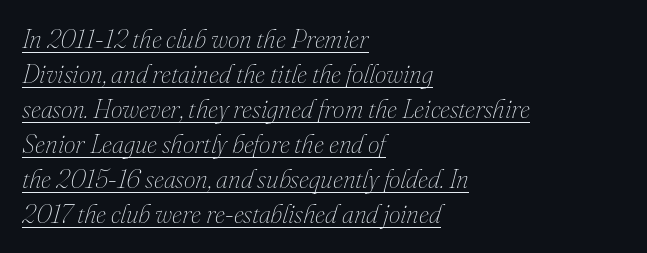
Q: Is the text bold? A: No.
Q: Is the text italic (slanted)? A: Yes, it leans right by about 16 degrees.
Q: Is the text underlined? A: Yes.
Q: How is the paragraph aligned? A: Left-aligned.
Q: Is the spacing between letters normal or unusually wide? A: Normal.
Q: Is the spacing between lines tight, normal or loose? A: Normal.
